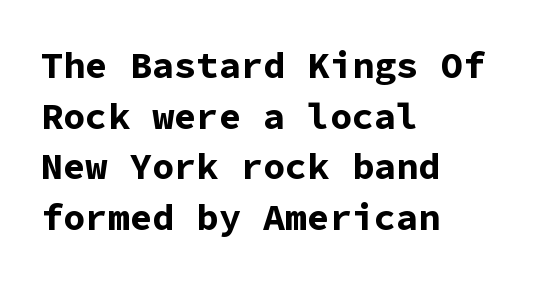
Each letter's strokes conclude bluntly, with no projecting serifs. A typesetter would call this monospace, since all characters share one set width. One-word summary of the alignment: left. Do the letters lean? They stand straight. What stands out about the letter spacing? Nothing — it is the standard amount.
